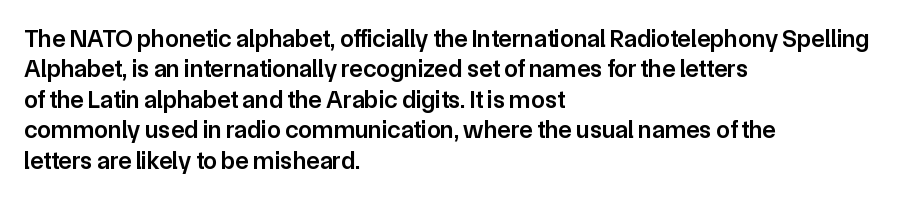
Q: Is the text bold? A: Semi-bold.
Q: Is the text italic (slanted)? A: No, it is upright.
Q: Is the text underlined? A: No.
Q: How is the paragraph aligned? A: Left-aligned.
Q: Is the spacing between letters normal or unusually wide? A: Normal.
